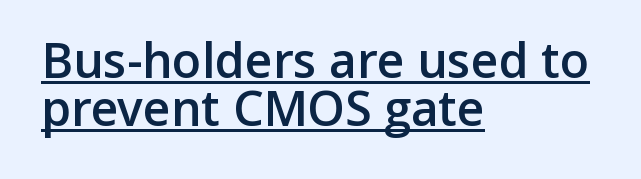
{"serif": "no", "italic": "no", "bold": "semi", "weight": "semibold", "width": "normal", "stroke_contrast": "low", "x_height": "medium", "monospaced": "no", "underline": "yes", "align": "left", "line_spacing": "tight", "line_spacing_ratio": 0.99, "letter_spacing": "normal", "letter_spacing_em": 0.0, "glyph_px": 48}
